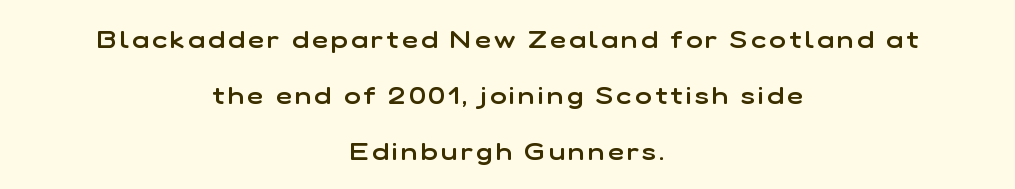
{"italic": "no", "bold": "semi", "underline": "no", "align": "center", "line_spacing": "loose", "line_spacing_ratio": 2.24, "glyph_px": 25}
